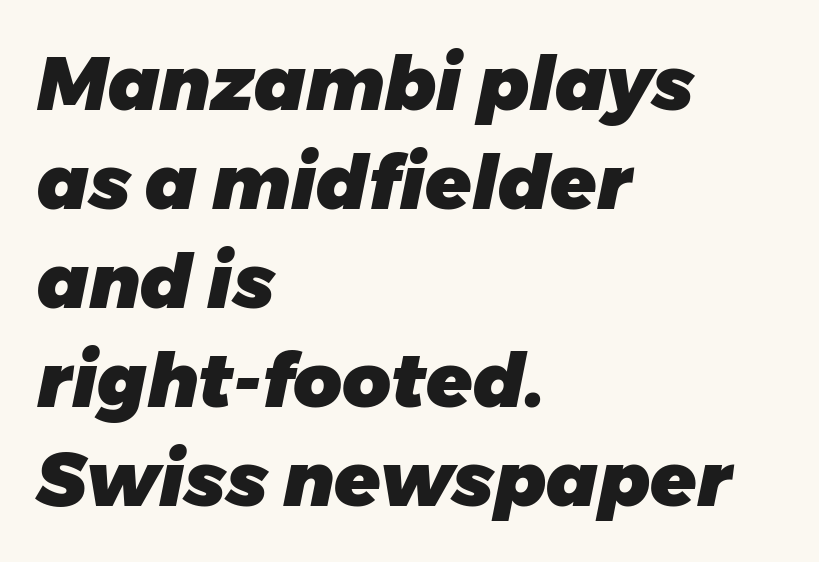
{"italic": "yes", "lean": "right", "slant_degrees": 11, "bold": "yes", "weight": "heavy", "width": "normal", "stroke_contrast": "low", "x_height": "medium", "monospaced": "no", "underline": "no", "align": "left", "line_spacing": "normal", "line_spacing_ratio": 1.32, "letter_spacing": "normal", "letter_spacing_em": 0.0, "glyph_px": 75}
